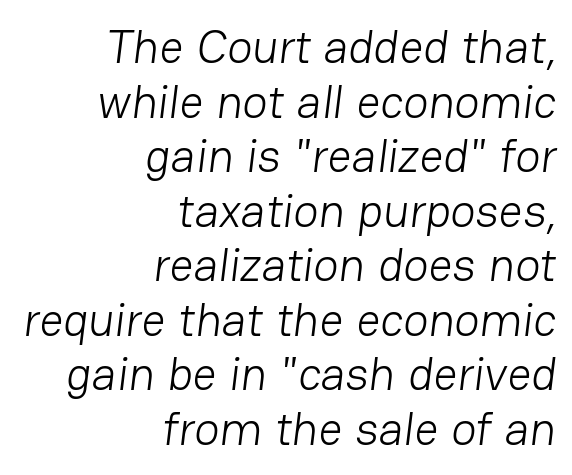
{"serif": "no", "bold": "no", "weight": "light", "width": "normal", "stroke_contrast": "low", "x_height": "medium", "monospaced": "no", "underline": "no", "align": "right", "line_spacing_ratio": 1.16, "letter_spacing": "normal", "letter_spacing_em": 0.0, "glyph_px": 47}
